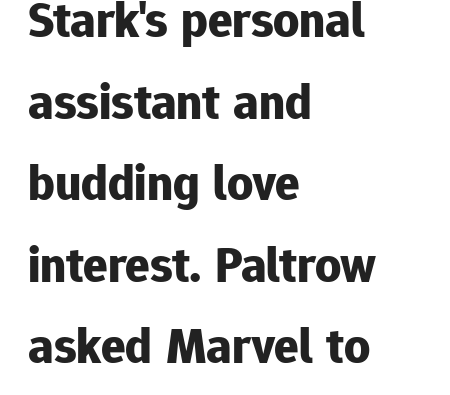
{"serif": "no", "italic": "no", "bold": "yes", "weight": "bold", "width": "normal", "stroke_contrast": "low", "x_height": "medium", "monospaced": "no", "underline": "no", "align": "left", "line_spacing": "normal", "line_spacing_ratio": 1.6, "letter_spacing": "normal", "letter_spacing_em": 0.0, "glyph_px": 51}
